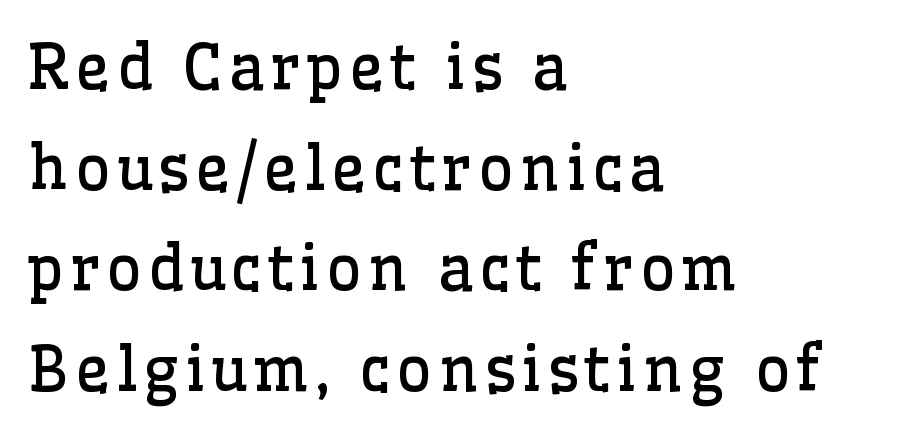
Q: Is the text bold? A: No.
Q: Is the text italic (slanted)? A: No, it is upright.
Q: Is the typeface a serif or a sans-serif typeface? A: Serif.
Q: Is the text underlined? A: No.
Q: How is the paragraph aligned? A: Left-aligned.
Q: Is the spacing between lines tight, normal or loose? A: Normal.
Q: Width (condensed, normal, or wide)? A: Normal.
Q: Stroke contrast? A: Low.
Q: x-height? A: Medium.
Q: Monospaced? A: No.
